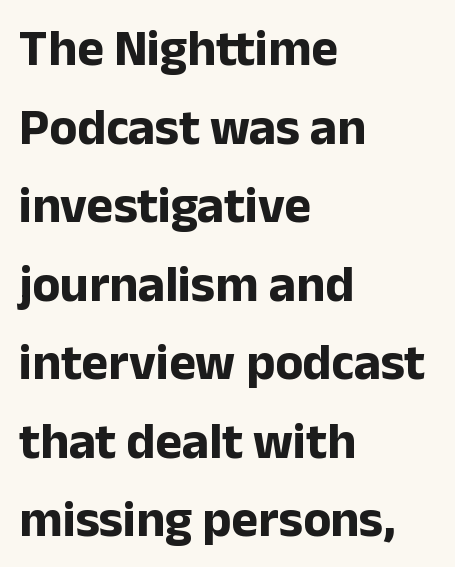
{"serif": "no", "italic": "no", "bold": "yes", "weight": "bold", "width": "normal", "stroke_contrast": "low", "x_height": "medium", "monospaced": "no", "underline": "no", "align": "left", "line_spacing": "normal", "line_spacing_ratio": 1.54, "letter_spacing": "normal", "letter_spacing_em": 0.0, "glyph_px": 51}
